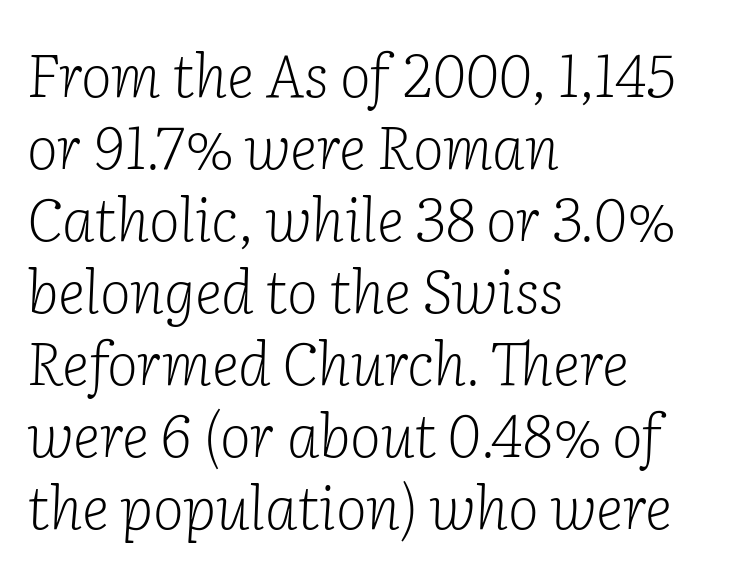
Note: serifs present on the glyphs. The lines in this sample share a left origin and differ only in where they stop. The specimen omits any rule beneath the text block's lines. Note the varied advance widths — an 'i' is clearly narrower than an 'm'.
